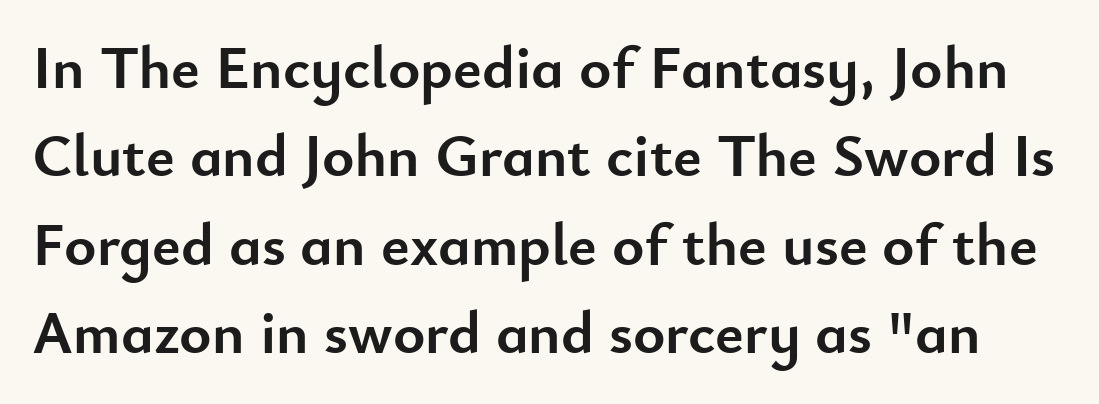
{"serif": "no", "italic": "no", "bold": "yes", "weight": "semibold", "width": "normal", "stroke_contrast": "low", "x_height": "small", "monospaced": "no", "underline": "no", "line_spacing": "normal", "line_spacing_ratio": 1.45, "letter_spacing": "normal", "letter_spacing_em": 0.0, "glyph_px": 61}
